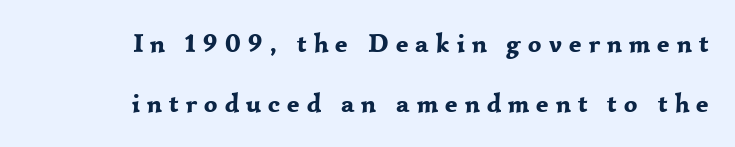
{"italic": "no", "bold": "yes", "underline": "no", "align": "right", "line_spacing": "loose", "line_spacing_ratio": 2.32, "letter_spacing": "wide", "letter_spacing_em": 0.27, "glyph_px": 26}
